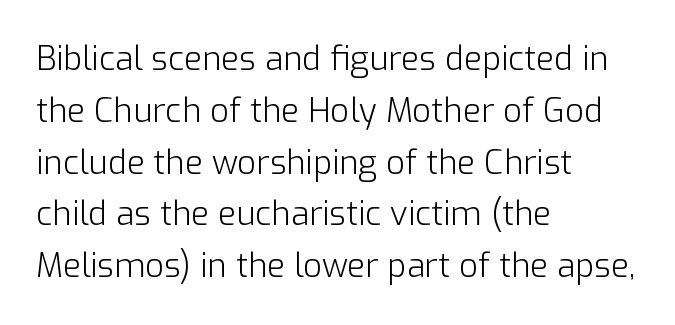
Spacing between characters is what you'd get straight out of the box. Looks like regular typesetting: each glyph gets only the width it needs. Is there any slant? The stems are plumb. Serif or sans? Sans — the stroke terminals are bare. This is not heavy type; no bold has been used. Reading down the column, the eye jumps a familiar distance to each next line.
